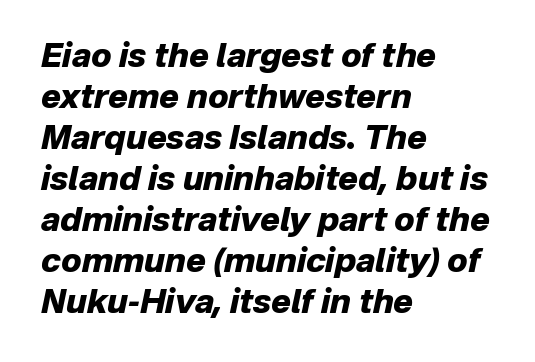
A clean baseline with only descenders dipping below it. Heavy-handed strokes throughout: this text is bold. The whole block is typeset with a tilt. Casual observation: everything's shoved over to the left. Each letter keeps its own natural width here, so spacing adapts to shape. This rendering leaves character spacing at its baseline value.
